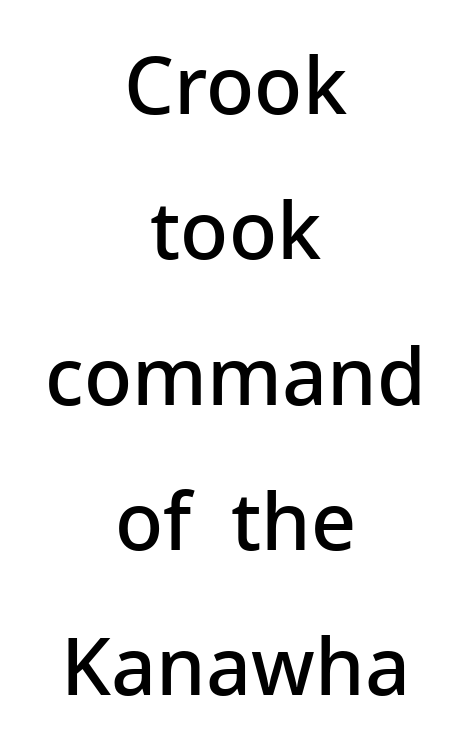
{"serif": "no", "italic": "no", "bold": "semi", "weight": "semibold", "width": "normal", "stroke_contrast": "low", "x_height": "medium", "monospaced": "no", "underline": "no", "align": "center", "line_spacing_ratio": 1.84, "letter_spacing": "normal", "letter_spacing_em": 0.0, "glyph_px": 79}
